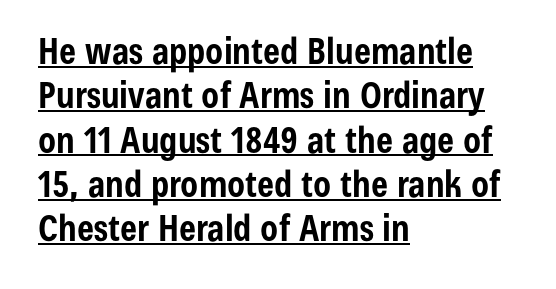
Every character sits straight up, as roman type does. Line starts are locked; line ends wander. Check the space under the baseline: a stroke is drawn there. Character widths vary here, with narrow letters taking less room than wide ones. To sum up the face: it is a sans, with no serifs. You could call the tracking neutral — neither tight nor loose.
